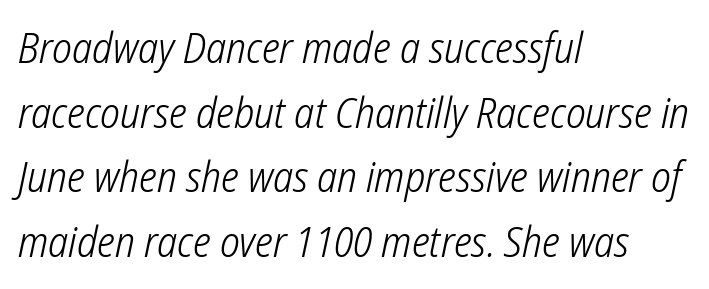
Q: Is the text bold? A: No.
Q: Is the typeface a serif or a sans-serif typeface? A: Sans-serif.
Q: Is the text underlined? A: No.
Q: How is the paragraph aligned? A: Left-aligned.
Q: Is the spacing between letters normal or unusually wide? A: Normal.
Q: Is the spacing between lines tight, normal or loose? A: Normal.
Q: Width (condensed, normal, or wide)? A: Condensed.
Q: Stroke contrast? A: Low.
Q: x-height? A: Medium.
Q: Monospaced? A: No.
